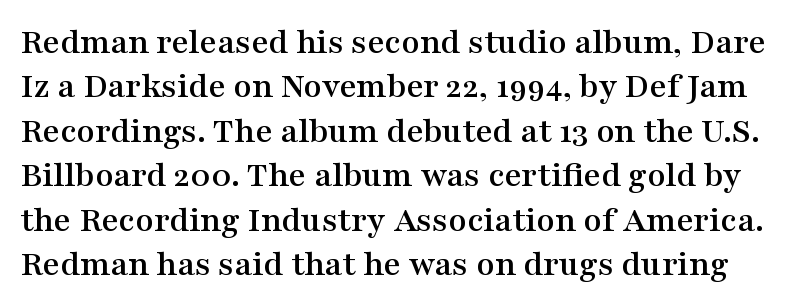
The face used here is rendered with its standard letterfit. A typesetter would mark this as roman, not italic. The specimen omits any rule beneath the text block's lines. A typesetter would label this face a serif.
